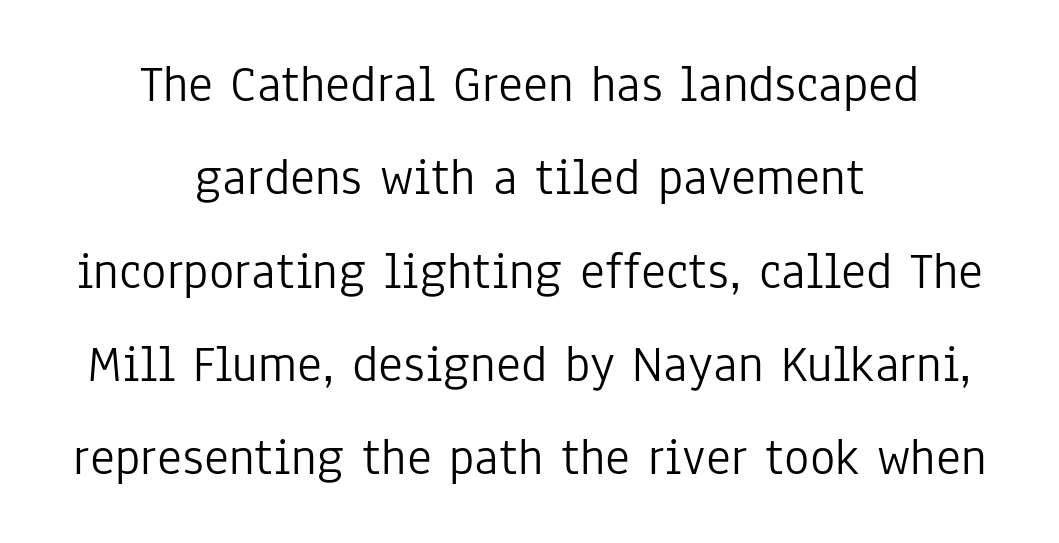
Q: Is the text bold? A: No.
Q: Is the text italic (slanted)? A: No, it is upright.
Q: Is the typeface a serif or a sans-serif typeface? A: Sans-serif.
Q: Is the text underlined? A: No.
Q: How is the paragraph aligned? A: Centered.
Q: Is the spacing between letters normal or unusually wide? A: Normal.
Q: Width (condensed, normal, or wide)? A: Condensed.
Q: Stroke contrast? A: Low.
Q: x-height? A: Medium.
Q: Monospaced? A: No.
